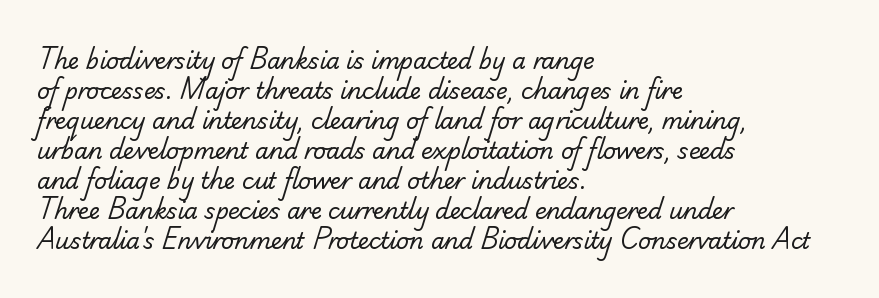
Q: Is the text bold? A: No.
Q: Is the text underlined? A: No.
Q: How is the paragraph aligned? A: Left-aligned.
Q: Is the spacing between letters normal or unusually wide? A: Normal.
Q: Is the spacing between lines tight, normal or loose? A: Normal.
